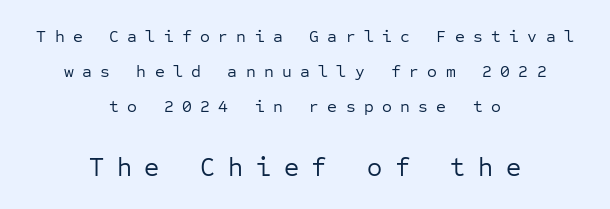
The image shows 26 px text type, upright; set centered, loose line spacing (2.07x), unusually wide letter spacing (+0.49 em), not underlined; the second (bottom) block is 1.53x larger.
